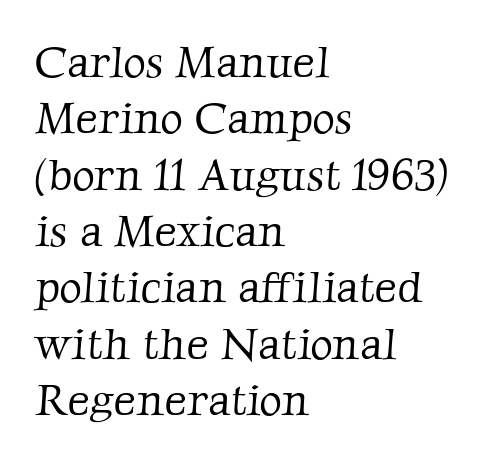
{"serif": "yes", "bold": "no", "weight": "light", "width": "normal", "stroke_contrast": "low", "x_height": "medium", "monospaced": "no", "underline": "no", "align": "left", "line_spacing": "normal", "line_spacing_ratio": 1.28, "letter_spacing": "normal", "letter_spacing_em": 0.0, "glyph_px": 44}
